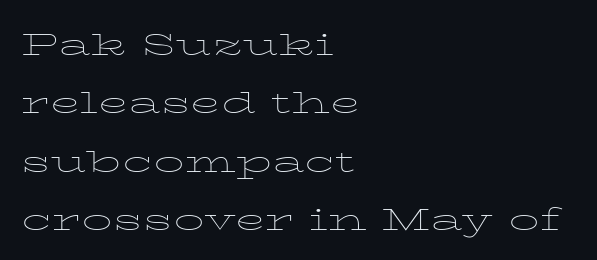
The image shows 40 px thin, wide type, upright; set left-aligned, normal line spacing (1.46x), normal letter spacing, not underlined; low stroke contrast and a medium x-height.
